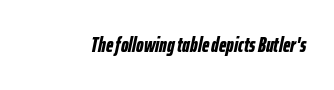
{"italic": "yes", "lean": "right", "slant_degrees": 12, "bold": "yes", "underline": "no", "letter_spacing": "normal", "letter_spacing_em": 0.0, "glyph_px": 21}
